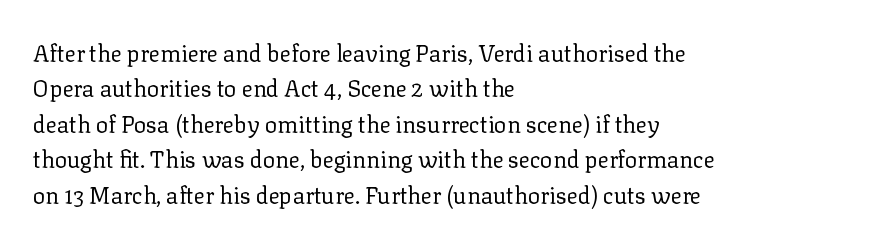
The face looks like a standard text weight, possibly lighter. Vertical strokes here are truly vertical. These lines keep a tight, regular rhythm from letter to letter. Leading matches the norm, producing a regular column. Left-aligned paragraph, ragged on the right. The space directly below the letters is spotless.
